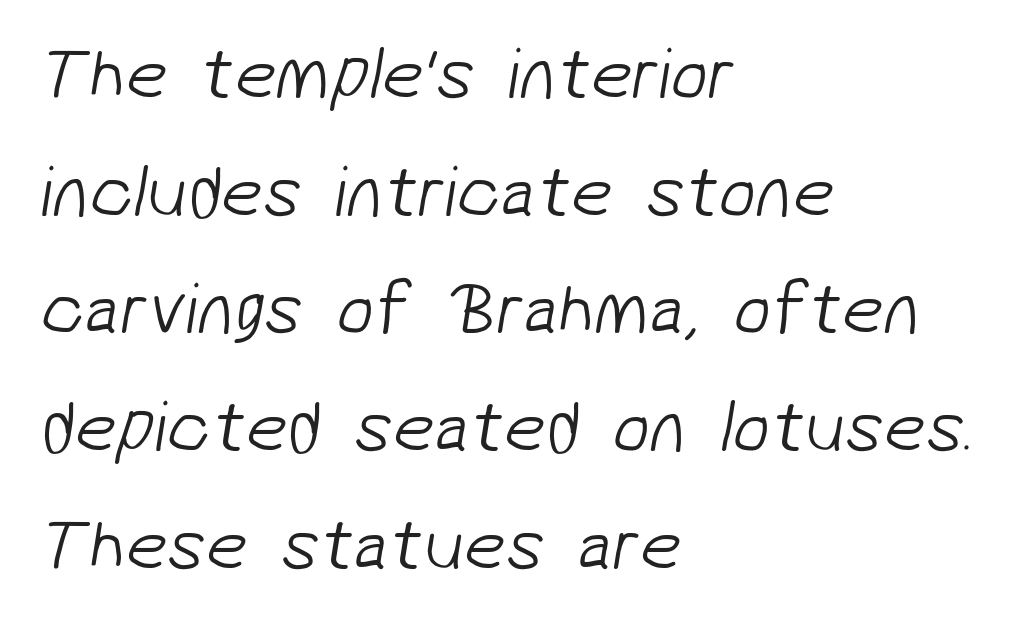
You could not count columns in this text — the font is proportionally spaced. The designer went with a sans here, leaving each stem footless. Just letters on the line, the space beneath them empty. These lines are set flush left with a ragged right edge. The letterforms sit shoulder to shoulder at normal distance. In terms of leading, this rendering sits right in the middle.
